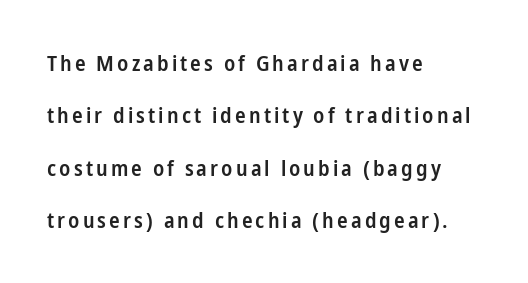
{"italic": "no", "bold": "semi", "underline": "no", "align": "left", "line_spacing": "loose", "line_spacing_ratio": 2.38, "glyph_px": 22}
